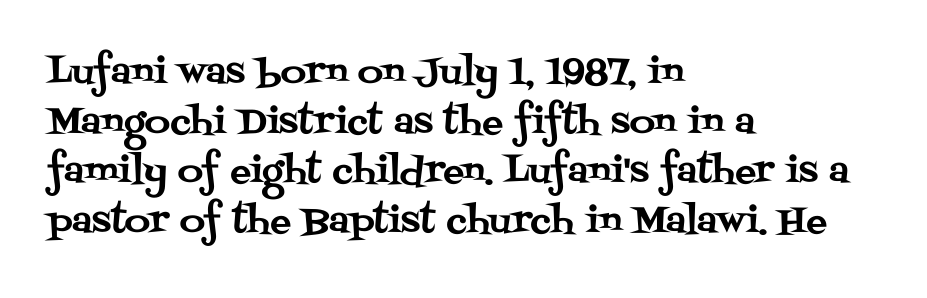
The image shows 35 px serif type, upright; set left-aligned, normal line spacing (1.42x), normal letter spacing, not underlined; medium stroke contrast and a large x-height.
